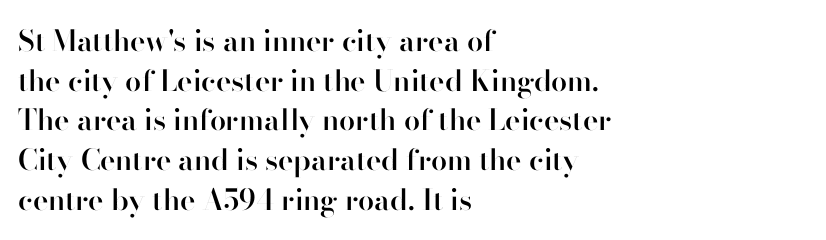
{"serif": "no", "italic": "no", "bold": "semi", "weight": "semibold", "width": "normal", "stroke_contrast": "high", "x_height": "small", "monospaced": "no", "underline": "no", "align": "left", "line_spacing": "normal", "line_spacing_ratio": 1.37, "letter_spacing": "normal", "letter_spacing_em": 0.0, "glyph_px": 29}
